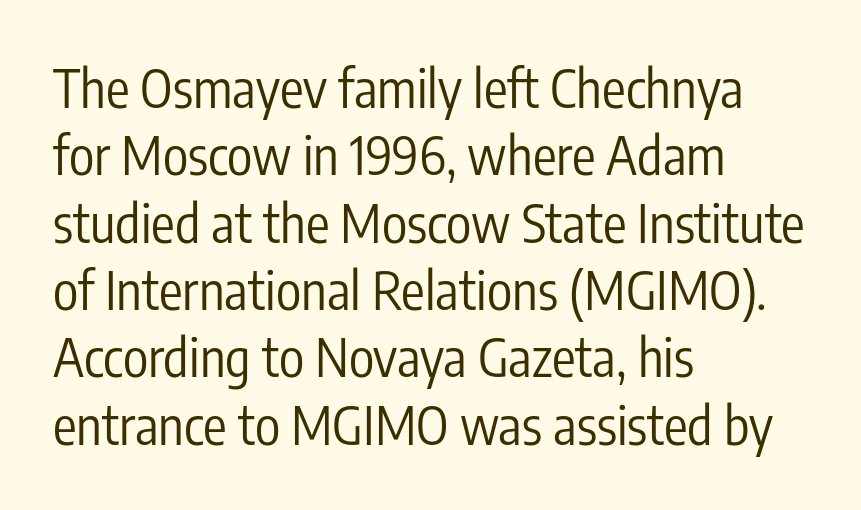
You can tell it's not italic because the verticals are truly vertical. Casual observation: everything's shoved over to the left. Bold? No — there's no thickening of the strokes. The leading is moderate, giving the passage an even texture. Proportional: the letters do not fall into vertical columns. The foot of each line stays bare and open.
